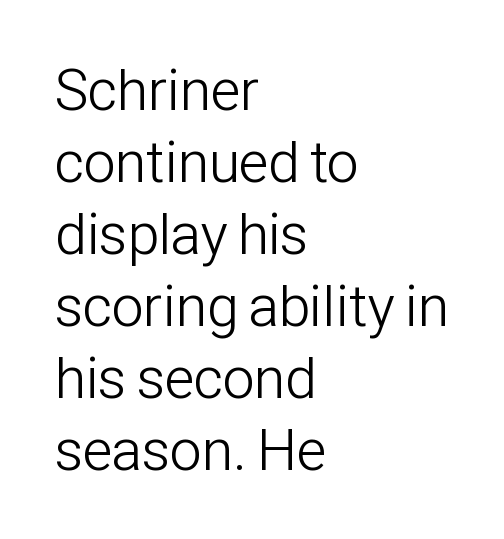
{"serif": "no", "italic": "no", "bold": "no", "weight": "light", "width": "condensed", "stroke_contrast": "low", "x_height": "medium", "monospaced": "no", "underline": "no", "align": "left", "line_spacing_ratio": 1.24, "letter_spacing": "normal", "letter_spacing_em": 0.0, "glyph_px": 58}
